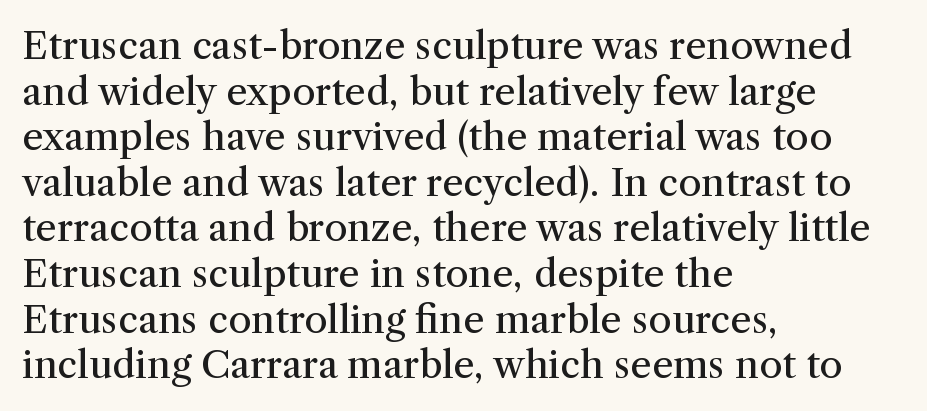
To sum up the face: it has serifs. Is there any slant? The stems are plumb. Is the type heavy? It reads as light-to-regular instead. Tracking value appears to be zero — textbook default spacing. Notice how the passage keeps a crisp vertical edge on the left only. Spacing verdict: proportional, widths tailored to each character.
